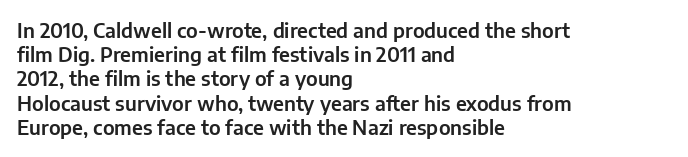
Q: Is the text italic (slanted)? A: No, it is upright.
Q: Is the text underlined? A: No.
Q: How is the paragraph aligned? A: Left-aligned.
Q: Is the spacing between letters normal or unusually wide? A: Normal.
